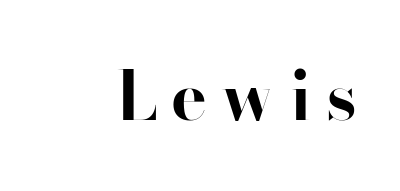
Q: Is the text bold? A: Yes.
Q: Is the text italic (slanted)? A: No, it is upright.
Q: Is the typeface a serif or a sans-serif typeface? A: Serif.
Q: Is the text underlined? A: No.
Q: Is the spacing between letters normal or unusually wide? A: Unusually wide.
Q: Width (condensed, normal, or wide)? A: Normal.
Q: Stroke contrast? A: High.
Q: x-height? A: Small.
Q: Monospaced? A: No.
